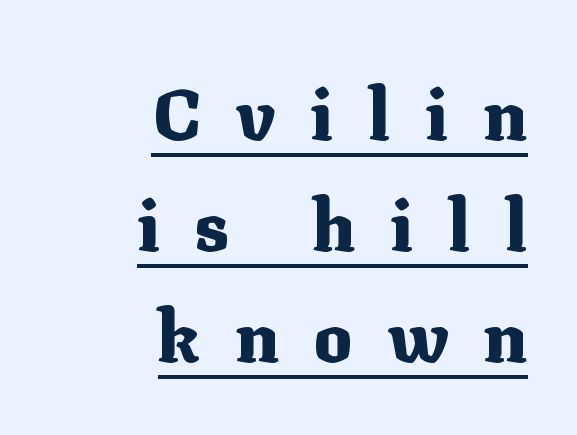
The image shows 72 px heavy serif type, upright; set right-aligned, normal line spacing (1.54x), unusually wide letter spacing (+0.48 em), underlined; medium stroke contrast and a medium x-height.
